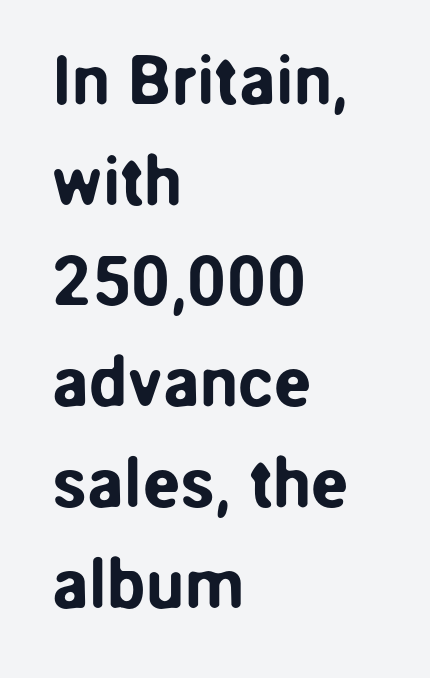
{"serif": "no", "italic": "no", "width": "normal", "stroke_contrast": "low", "x_height": "medium", "monospaced": "no", "underline": "no", "align": "left", "line_spacing": "normal", "line_spacing_ratio": 1.46, "letter_spacing": "normal", "letter_spacing_em": 0.0, "glyph_px": 69}
